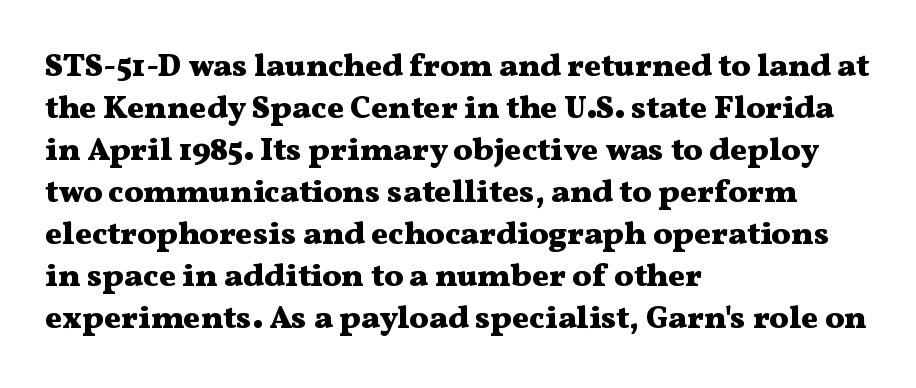
Q: Is the text bold? A: Yes.
Q: Is the text italic (slanted)? A: No, it is upright.
Q: Is the typeface a serif or a sans-serif typeface? A: Serif.
Q: Is the text underlined? A: No.
Q: How is the paragraph aligned? A: Left-aligned.
Q: Is the spacing between letters normal or unusually wide? A: Normal.
Q: Is the spacing between lines tight, normal or loose? A: Normal.
Q: Width (condensed, normal, or wide)? A: Wide.
Q: Stroke contrast? A: Medium.
Q: x-height? A: Medium.
Q: Monospaced? A: No.
